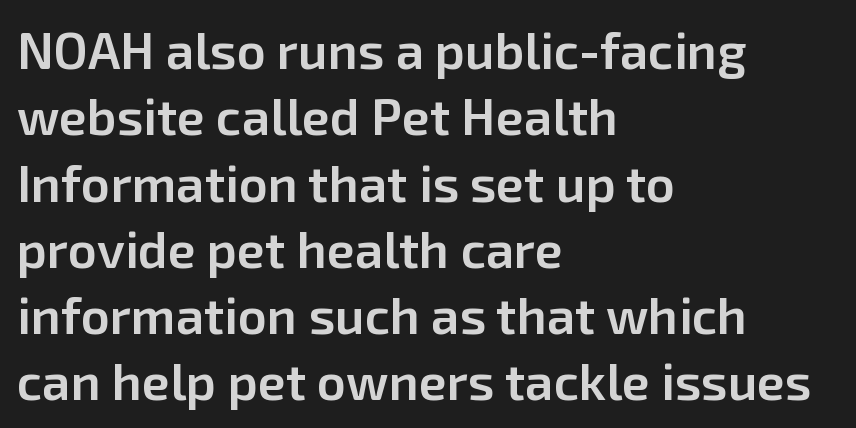
Q: Is the text bold? A: Semi-bold.
Q: Is the text italic (slanted)? A: No, it is upright.
Q: Is the typeface a serif or a sans-serif typeface? A: Sans-serif.
Q: Is the text underlined? A: No.
Q: How is the paragraph aligned? A: Left-aligned.
Q: Is the spacing between letters normal or unusually wide? A: Normal.
Q: Is the spacing between lines tight, normal or loose? A: Normal.
Q: Width (condensed, normal, or wide)? A: Normal.
Q: Stroke contrast? A: Low.
Q: x-height? A: Medium.
Q: Monospaced? A: No.
